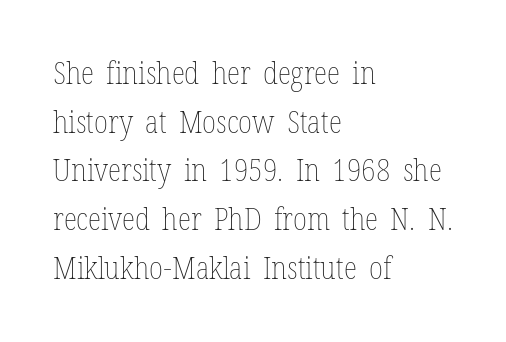
{"italic": "no", "bold": "no", "weight": "thin", "width": "condensed", "stroke_contrast": "low", "x_height": "medium", "monospaced": "no", "underline": "no", "align": "left", "line_spacing": "normal", "line_spacing_ratio": 1.57, "letter_spacing": "normal", "letter_spacing_em": 0.0, "glyph_px": 31}
